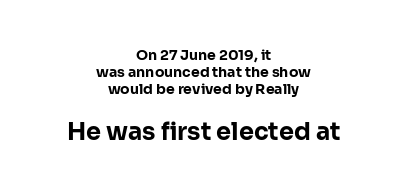
{"italic": "no", "bold": "yes", "underline": "no", "align": "center", "line_spacing_ratio": 1.2, "letter_spacing": "normal", "letter_spacing_em": 0.0, "larger_block": "second", "size_ratio": 1.71, "glyph_px": 24}
